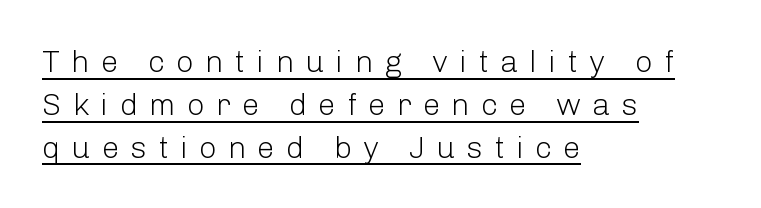
The image shows 31 px light sans-serif type, upright; set left-aligned, normal line spacing (1.38x), unusually wide letter spacing (+0.36 em), underlined; low stroke contrast and a medium x-height.
